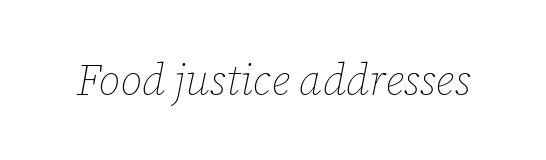
The image shows 43 px thin type, italic (leaning right); set normal letter spacing, not underlined; low stroke contrast and a medium x-height.
